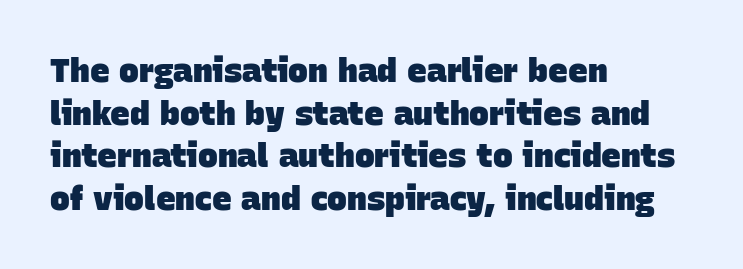
Q: Is the text bold? A: Yes.
Q: Is the typeface a serif or a sans-serif typeface? A: Sans-serif.
Q: Is the text underlined? A: No.
Q: How is the paragraph aligned? A: Left-aligned.
Q: Is the spacing between letters normal or unusually wide? A: Normal.
Q: Is the spacing between lines tight, normal or loose? A: Normal.
Q: Width (condensed, normal, or wide)? A: Normal.
Q: Stroke contrast? A: Low.
Q: x-height? A: Large.
Q: Monospaced? A: No.
